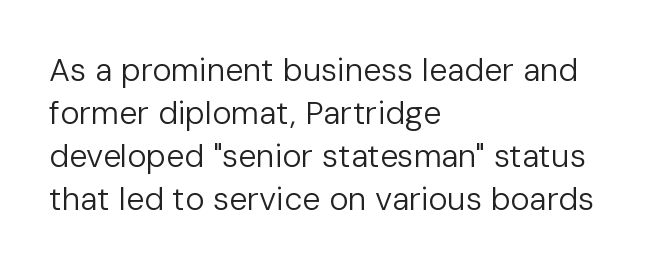
Q: Is the text bold? A: No.
Q: Is the text italic (slanted)? A: No, it is upright.
Q: Is the typeface a serif or a sans-serif typeface? A: Sans-serif.
Q: Is the text underlined? A: No.
Q: How is the paragraph aligned? A: Left-aligned.
Q: Is the spacing between letters normal or unusually wide? A: Normal.
Q: Is the spacing between lines tight, normal or loose? A: Normal.
Q: Width (condensed, normal, or wide)? A: Normal.
Q: Stroke contrast? A: Low.
Q: x-height? A: Medium.
Q: Monospaced? A: No.
